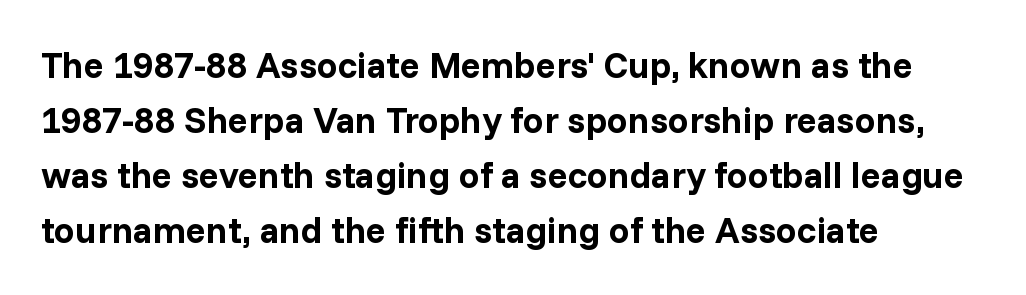
The image shows 37 px bold sans-serif type, upright; set left-aligned, normal line spacing (1.49x), normal letter spacing, not underlined; low stroke contrast and a medium x-height.
